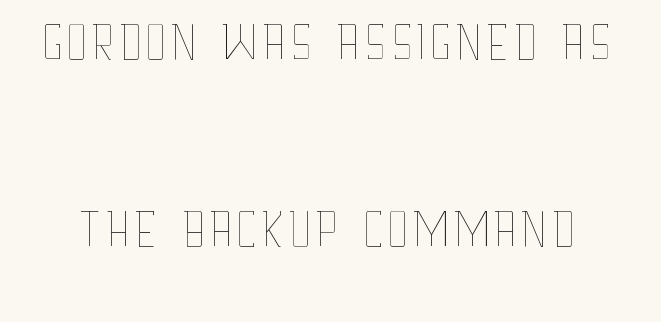
The image shows 77 px thin, condensed type, upright; set loose line spacing (2.43x), normal letter spacing, not underlined; low stroke contrast and a large x-height.
